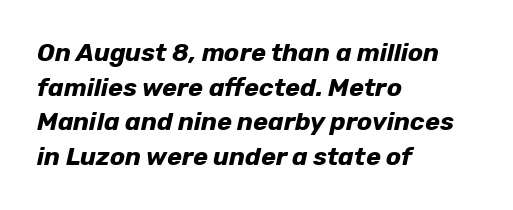
{"italic": "yes", "lean": "right", "slant_degrees": 12, "bold": "yes", "underline": "no", "align": "left", "line_spacing": "normal", "line_spacing_ratio": 1.39, "letter_spacing": "normal", "letter_spacing_em": 0.0, "glyph_px": 25}
